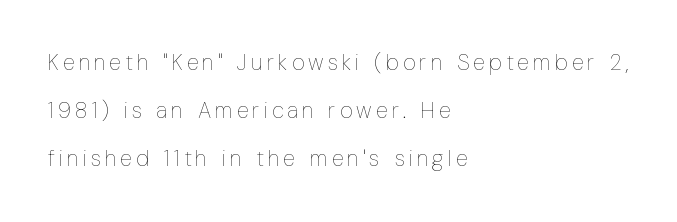
The image shows 22 px text type, upright; set left-aligned, loose line spacing (2.19x), not underlined.
